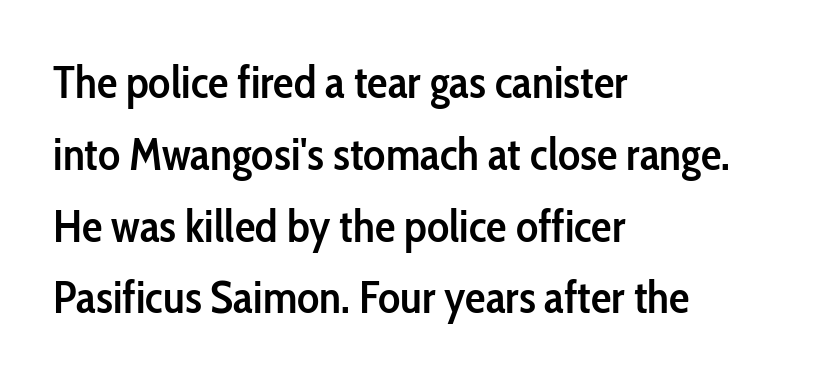
{"serif": "no", "italic": "no", "bold": "semi", "weight": "semibold", "width": "condensed", "stroke_contrast": "low", "x_height": "medium", "monospaced": "no", "underline": "no", "align": "left", "line_spacing": "normal", "line_spacing_ratio": 1.56, "letter_spacing": "normal", "letter_spacing_em": 0.0, "glyph_px": 46}
